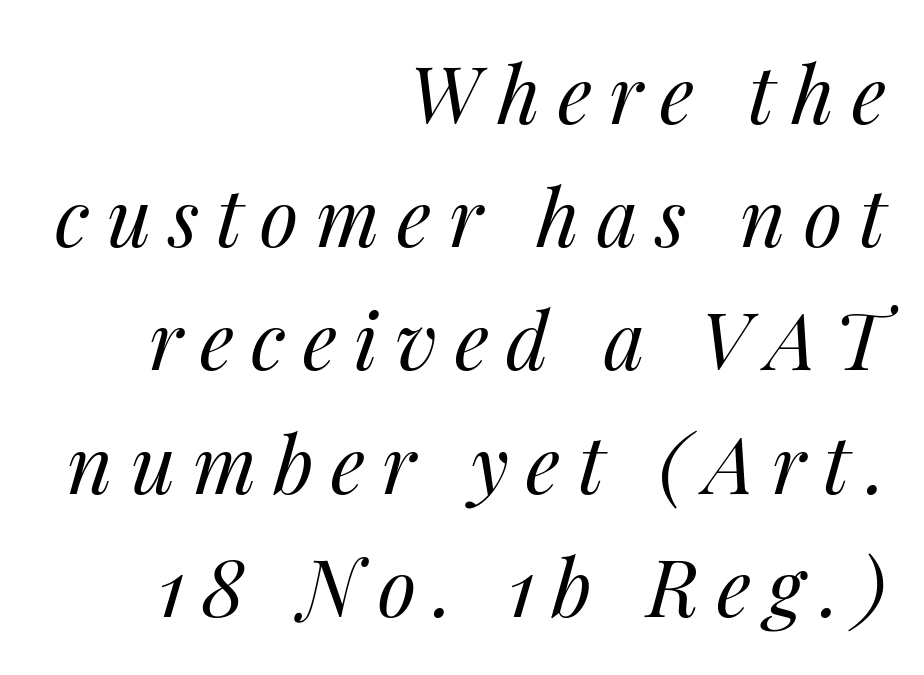
Q: Is the text bold? A: No.
Q: Is the text italic (slanted)? A: Yes, it leans right by about 14 degrees.
Q: Is the text underlined? A: No.
Q: How is the paragraph aligned? A: Right-aligned.
Q: Is the spacing between letters normal or unusually wide? A: Unusually wide.
Q: Is the spacing between lines tight, normal or loose? A: Normal.
Q: Width (condensed, normal, or wide)? A: Normal.
Q: Stroke contrast? A: Medium.
Q: x-height? A: Medium.
Q: Monospaced? A: No.
